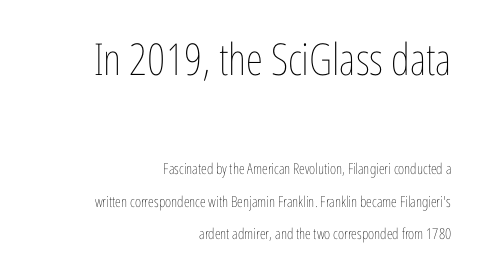
Q: Is the text bold? A: No.
Q: Is the text italic (slanted)? A: No, it is upright.
Q: Is the text underlined? A: No.
Q: How is the paragraph aligned? A: Right-aligned.
Q: Is the spacing between letters normal or unusually wide? A: Normal.
Q: Is the spacing between lines tight, normal or loose? A: Loose.
Q: Which block of text is set in a larger size, the first (top) or the second (bottom)? A: The first (top) one.
Q: Width (condensed, normal, or wide)? A: Condensed.
Q: Stroke contrast? A: Low.
Q: x-height? A: Medium.
Q: Monospaced? A: No.
